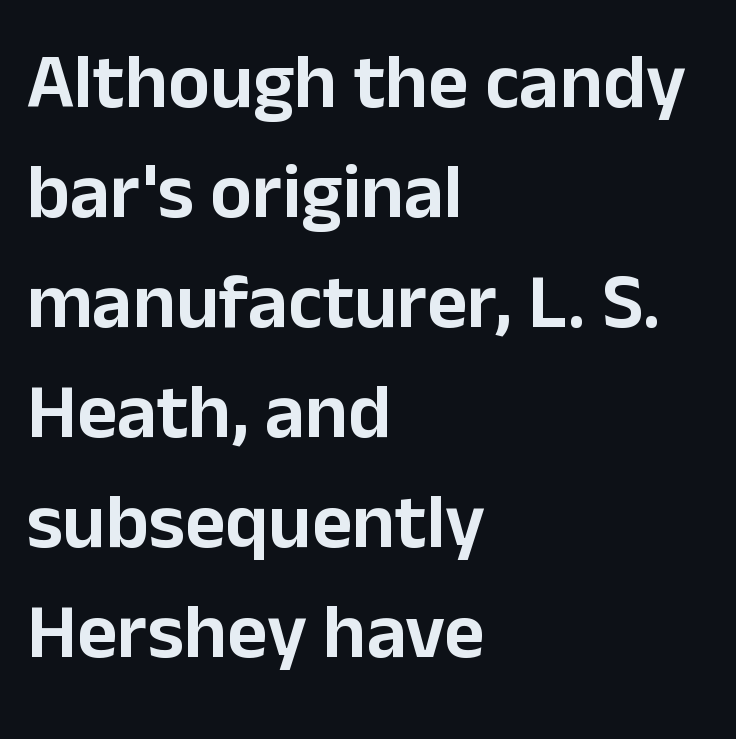
Students, observe: this is what conventionally led text looks like. The letters advance in unequal steps, a hallmark of proportional type. The words here are not underlined. All the whitespace from short lines collects on the right.
